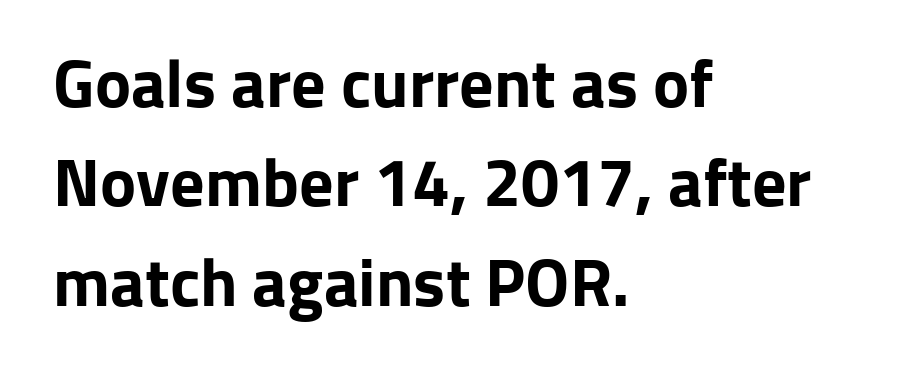
The image shows 68 px bold sans-serif type, upright; set left-aligned, normal line spacing (1.46x), normal letter spacing, not underlined; low stroke contrast and a medium x-height.
